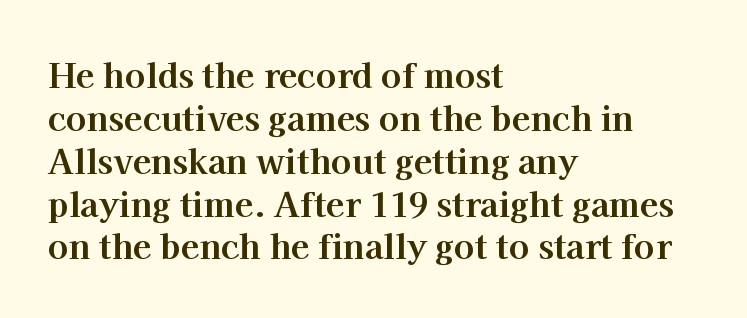
{"serif": "yes", "italic": "no", "bold": "yes", "weight": "bold", "width": "normal", "stroke_contrast": "high", "x_height": "medium", "monospaced": "no", "underline": "no", "align": "left", "line_spacing": "normal", "line_spacing_ratio": 1.26, "letter_spacing": "normal", "letter_spacing_em": 0.0, "glyph_px": 34}
